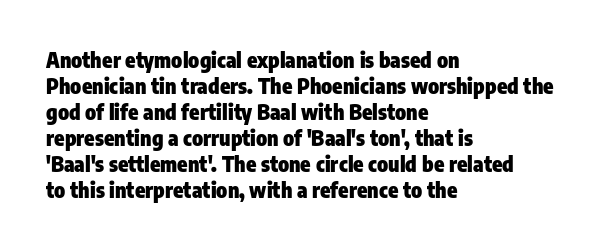
The image shows 21 px bold type, upright; set left-aligned, line spacing 1.24x, normal letter spacing, not underlined.
